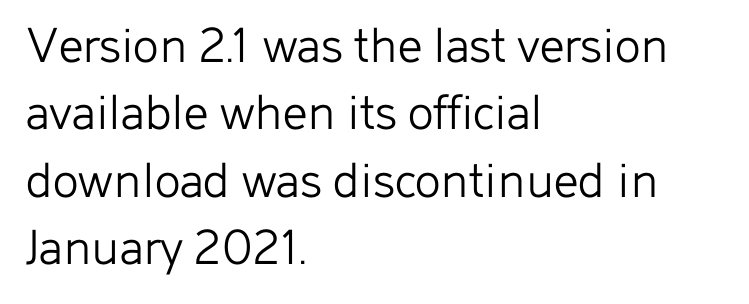
{"serif": "no", "italic": "no", "bold": "no", "weight": "light", "width": "normal", "stroke_contrast": "low", "x_height": "medium", "monospaced": "no", "underline": "no", "align": "left", "line_spacing": "normal", "line_spacing_ratio": 1.25, "letter_spacing": "normal", "letter_spacing_em": 0.0, "glyph_px": 54}
